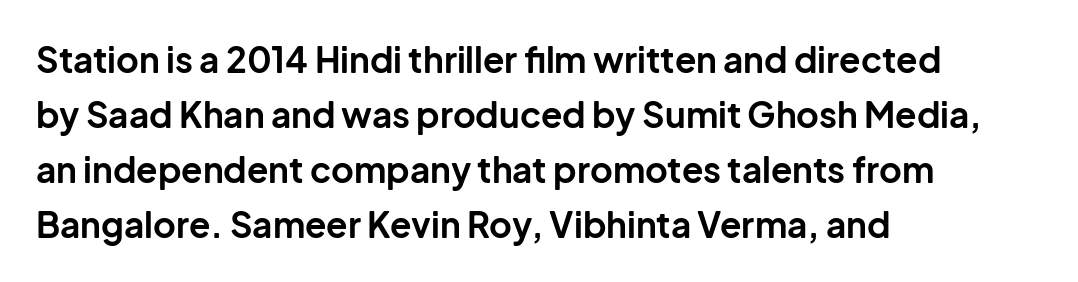
Q: Is the text bold? A: Yes.
Q: Is the text italic (slanted)? A: No, it is upright.
Q: Is the typeface a serif or a sans-serif typeface? A: Sans-serif.
Q: Is the text underlined? A: No.
Q: How is the paragraph aligned? A: Left-aligned.
Q: Is the spacing between letters normal or unusually wide? A: Normal.
Q: Is the spacing between lines tight, normal or loose? A: Normal.
Q: Width (condensed, normal, or wide)? A: Normal.
Q: Stroke contrast? A: Low.
Q: x-height? A: Medium.
Q: Monospaced? A: No.
